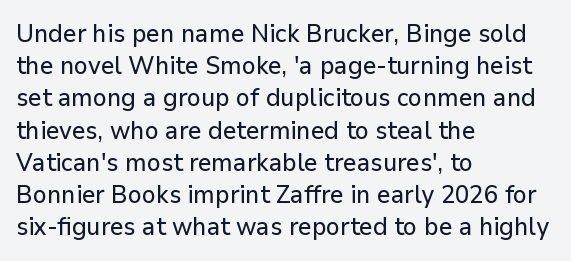
No italicization has been applied; the sample stays upright. This sample uses plain, unmodified letter spacing. Decoration check: the copy has no underline. The typesetter chose a ragged-right arrangement here. Interline gaps are of average width in this sample.
